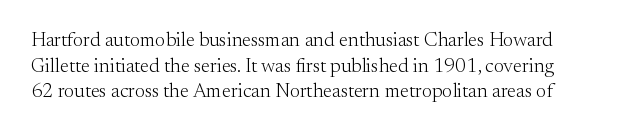
{"italic": "no", "bold": "no", "underline": "no", "line_spacing": "normal", "line_spacing_ratio": 1.28, "letter_spacing": "normal", "letter_spacing_em": 0.0, "glyph_px": 20}
